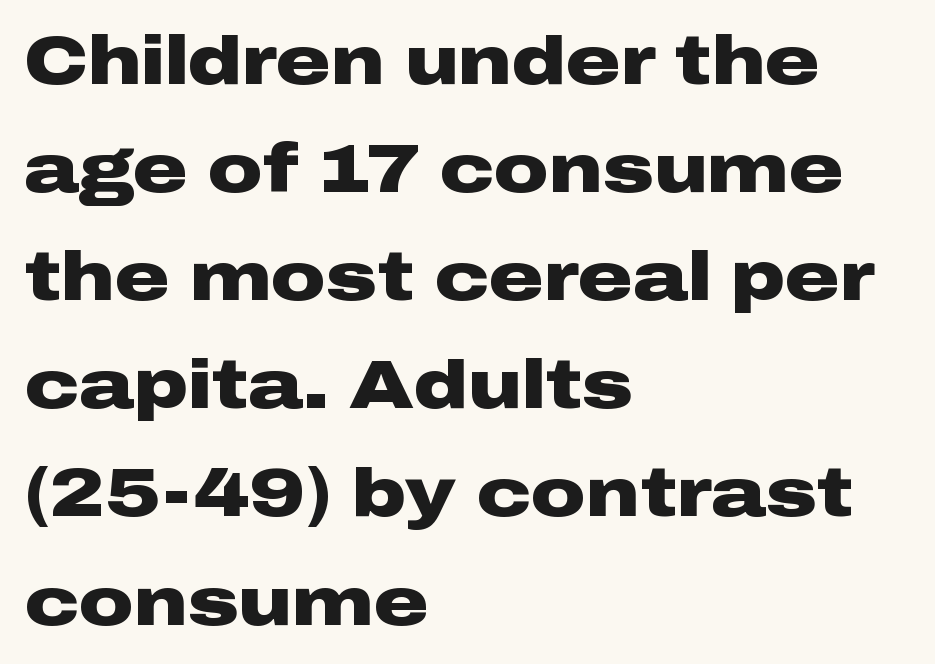
Q: Is the text bold? A: Yes.
Q: Is the text italic (slanted)? A: No, it is upright.
Q: Is the typeface a serif or a sans-serif typeface? A: Sans-serif.
Q: Is the text underlined? A: No.
Q: How is the paragraph aligned? A: Left-aligned.
Q: Is the spacing between letters normal or unusually wide? A: Normal.
Q: Is the spacing between lines tight, normal or loose? A: Normal.
Q: Width (condensed, normal, or wide)? A: Wide.
Q: Stroke contrast? A: Low.
Q: x-height? A: Medium.
Q: Monospaced? A: No.
